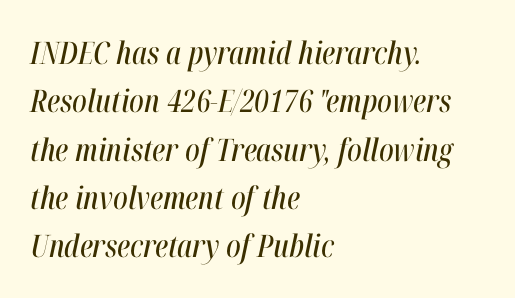
The horizontal fit of the characters is conventional and even. Glance below the letters and you will spot only blank space. Typeset ragged right — the left edge is the straight one. How would I describe the line gaps? Plain and ordinary.
